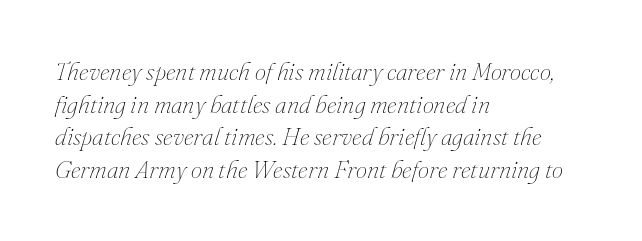
Q: Is the text bold? A: No.
Q: Is the text italic (slanted)? A: Yes, it leans right by about 16 degrees.
Q: Is the text underlined? A: No.
Q: How is the paragraph aligned? A: Left-aligned.
Q: Is the spacing between letters normal or unusually wide? A: Normal.
Q: Is the spacing between lines tight, normal or loose? A: Normal.
